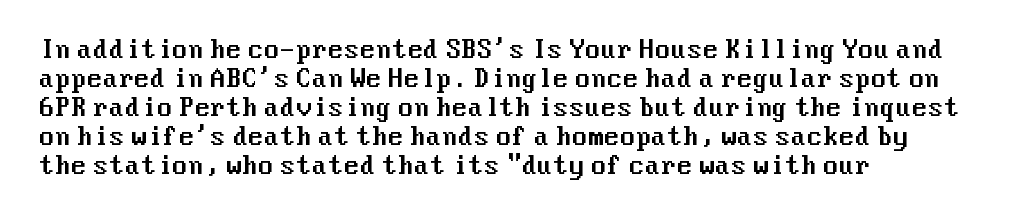
The image shows 23 px text type, upright; set left-aligned, normal line spacing (1.26x), normal letter spacing, not underlined.
